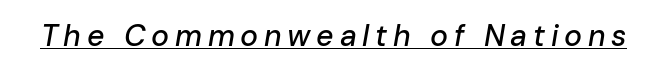
Q: Is the text italic (slanted)? A: Yes, it leans right by about 10 degrees.
Q: Is the text underlined? A: Yes.
Q: Width (condensed, normal, or wide)? A: Normal.
Q: Stroke contrast? A: Low.
Q: x-height? A: Medium.
Q: Monospaced? A: No.
